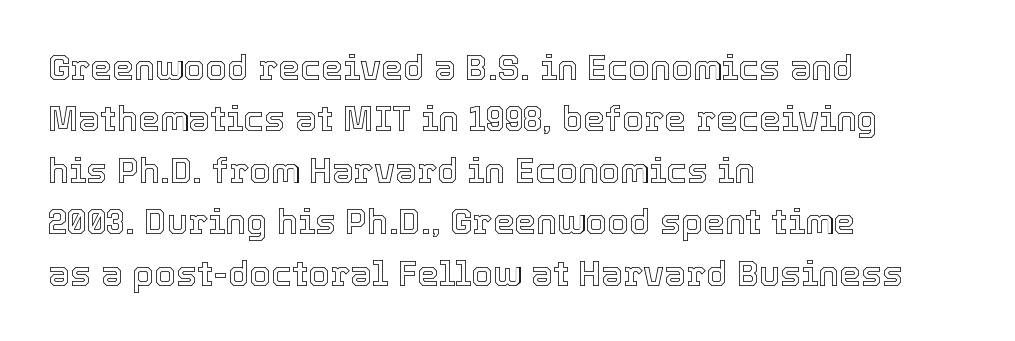
Q: Is the text italic (slanted)? A: No, it is upright.
Q: Is the text underlined? A: No.
Q: How is the paragraph aligned? A: Left-aligned.
Q: Is the spacing between letters normal or unusually wide? A: Normal.
Q: Is the spacing between lines tight, normal or loose? A: Normal.
Q: Width (condensed, normal, or wide)? A: Normal.
Q: x-height? A: Medium.
Q: Monospaced? A: No.
